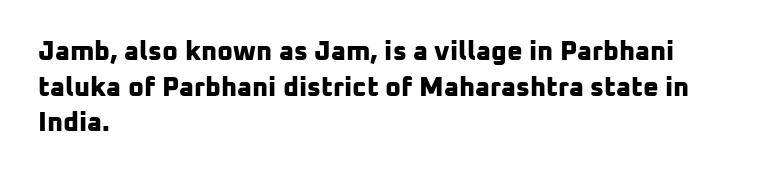
The image shows 27 px bold type; set left-aligned, normal line spacing (1.32x), normal letter spacing, not underlined.
